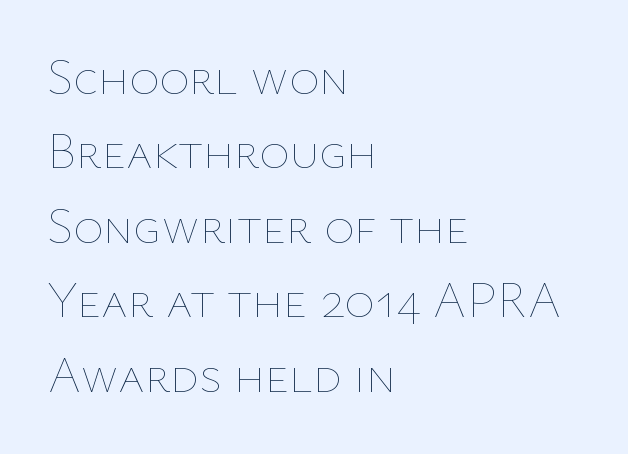
Q: Is the text bold? A: No.
Q: Is the text italic (slanted)? A: No, it is upright.
Q: Is the text underlined? A: No.
Q: How is the paragraph aligned? A: Left-aligned.
Q: Is the spacing between letters normal or unusually wide? A: Normal.
Q: Is the spacing between lines tight, normal or loose? A: Normal.
Q: Width (condensed, normal, or wide)? A: Normal.
Q: Stroke contrast? A: Low.
Q: x-height? A: Medium.
Q: Monospaced? A: No.
